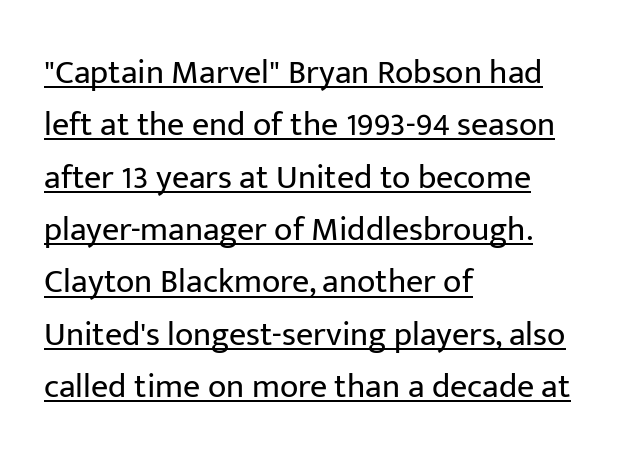
Q: Is the text bold? A: No.
Q: Is the text italic (slanted)? A: No, it is upright.
Q: Is the typeface a serif or a sans-serif typeface? A: Sans-serif.
Q: Is the text underlined? A: Yes.
Q: How is the paragraph aligned? A: Left-aligned.
Q: Is the spacing between letters normal or unusually wide? A: Normal.
Q: Is the spacing between lines tight, normal or loose? A: Normal.
Q: Width (condensed, normal, or wide)? A: Normal.
Q: Stroke contrast? A: Low.
Q: x-height? A: Medium.
Q: Monospaced? A: No.
